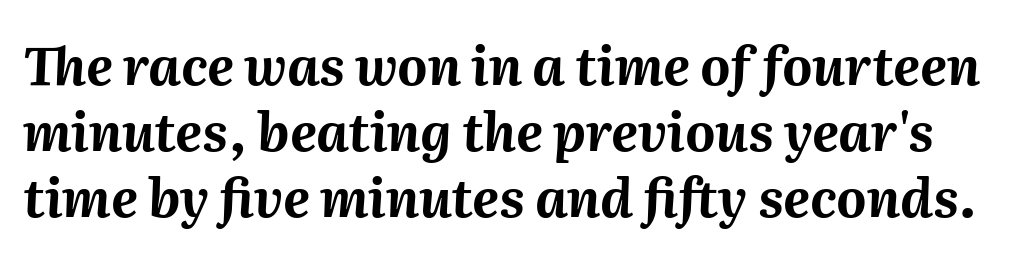
{"italic": "yes", "lean": "right", "slant_degrees": 2, "bold": "yes", "weight": "bold", "width": "normal", "stroke_contrast": "medium", "x_height": "medium", "monospaced": "no", "underline": "no", "line_spacing": "normal", "line_spacing_ratio": 1.27, "letter_spacing": "normal", "letter_spacing_em": 0.0, "glyph_px": 52}
